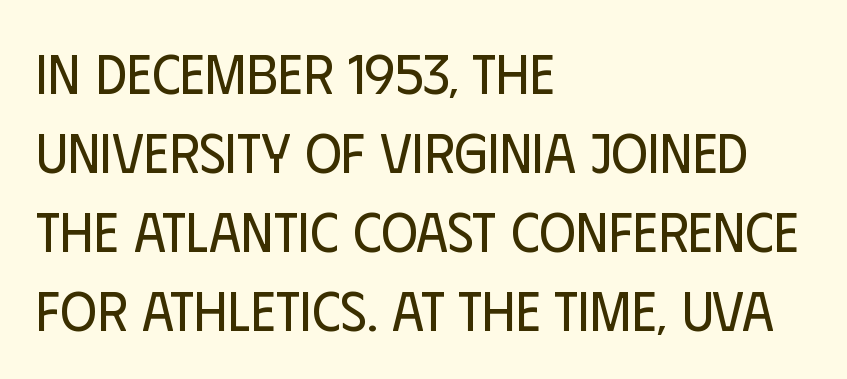
Q: Is the text bold? A: No.
Q: Is the text italic (slanted)? A: No, it is upright.
Q: Is the typeface a serif or a sans-serif typeface? A: Sans-serif.
Q: Is the text underlined? A: No.
Q: How is the paragraph aligned? A: Left-aligned.
Q: Is the spacing between letters normal or unusually wide? A: Normal.
Q: Is the spacing between lines tight, normal or loose? A: Normal.
Q: Width (condensed, normal, or wide)? A: Condensed.
Q: Stroke contrast? A: Low.
Q: x-height? A: Large.
Q: Monospaced? A: No.
